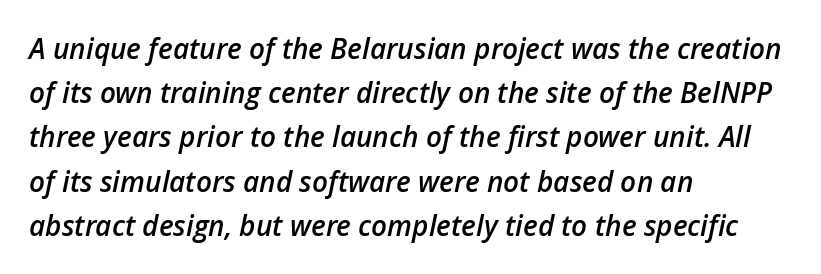
{"italic": "yes", "lean": "right", "slant_degrees": 12, "bold": "semi", "weight": "semibold", "width": "normal", "stroke_contrast": "low", "x_height": "medium", "monospaced": "no", "underline": "no", "align": "left", "line_spacing": "normal", "line_spacing_ratio": 1.58, "letter_spacing": "normal", "letter_spacing_em": 0.0, "glyph_px": 28}
